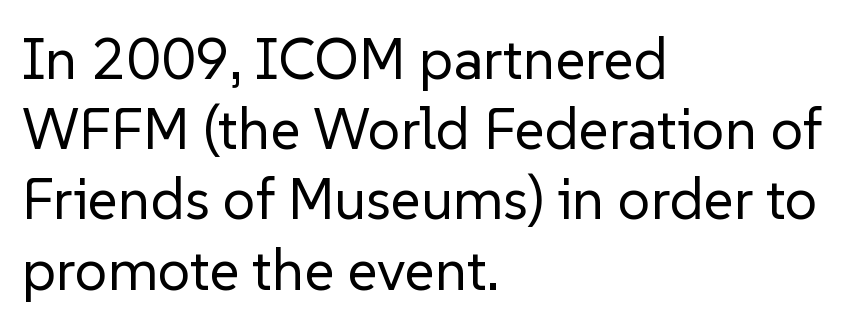
{"serif": "no", "italic": "no", "bold": "no", "weight": "regular", "width": "normal", "stroke_contrast": "low", "x_height": "medium", "monospaced": "no", "underline": "no", "align": "left", "line_spacing_ratio": 1.21, "letter_spacing": "normal", "letter_spacing_em": 0.0, "glyph_px": 58}
